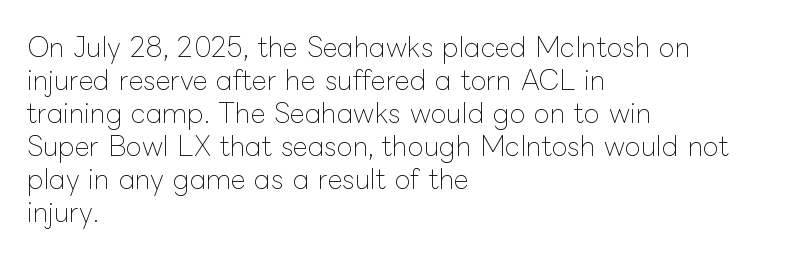
{"italic": "no", "bold": "no", "underline": "no", "align": "left", "line_spacing": "normal", "line_spacing_ratio": 1.27, "letter_spacing": "normal", "letter_spacing_em": 0.0, "glyph_px": 26}
